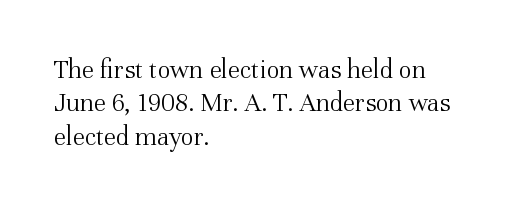
Q: Is the text bold? A: No.
Q: Is the text italic (slanted)? A: No, it is upright.
Q: Is the text underlined? A: No.
Q: How is the paragraph aligned? A: Left-aligned.
Q: Is the spacing between letters normal or unusually wide? A: Normal.
